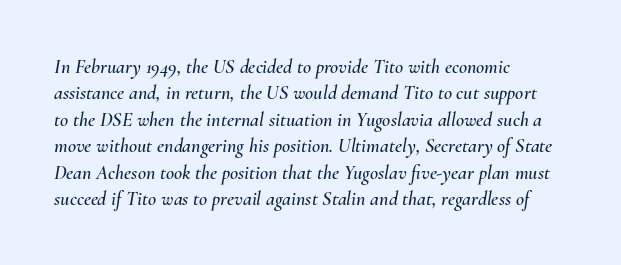
{"italic": "yes", "lean": "right", "slant_degrees": 10, "underline": "no", "align": "left", "line_spacing": "normal", "line_spacing_ratio": 1.32, "letter_spacing": "normal", "letter_spacing_em": 0.0, "glyph_px": 20}
